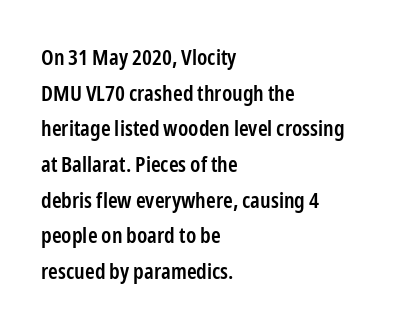
Q: Is the text bold? A: Semi-bold.
Q: Is the text italic (slanted)? A: No, it is upright.
Q: Is the text underlined? A: No.
Q: How is the paragraph aligned? A: Left-aligned.
Q: Is the spacing between letters normal or unusually wide? A: Normal.
Q: Is the spacing between lines tight, normal or loose? A: Normal.
